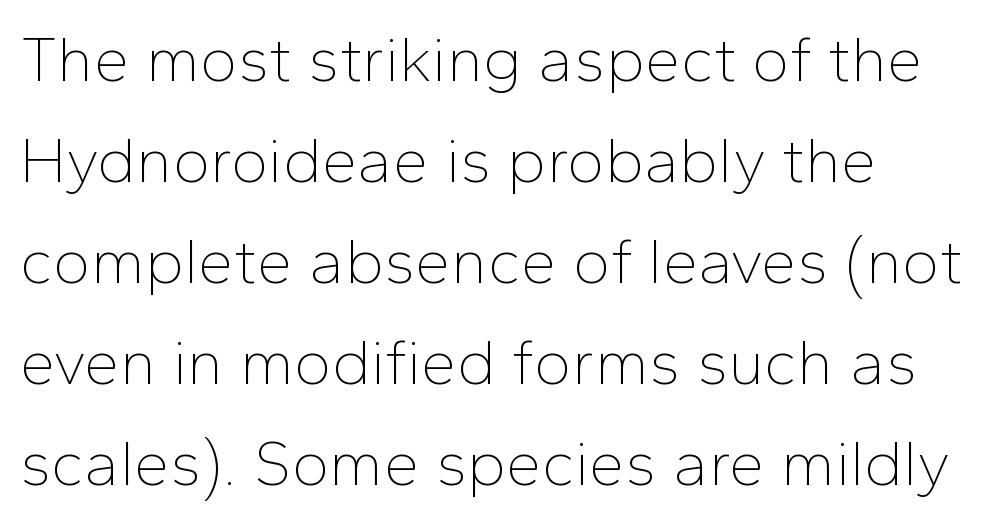
Look at the bottom of the vertical strokes: they stop flat, with no serifs. A typesetter would call this proportional, since set widths differ per character. The block of text has a typical density, with ordinary space between rows. Observe the ordinary spacing: letters are neighbours, not strangers.
